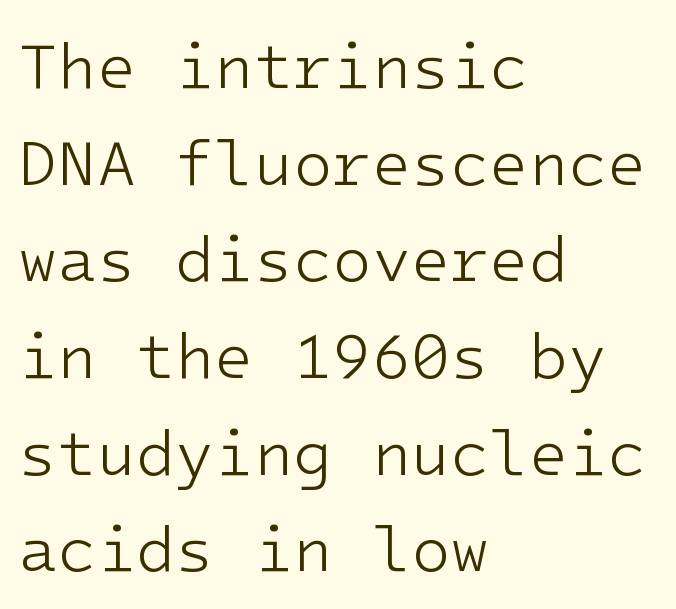
The foot of each line stays bare and open. Notice how the stems are strictly vertical — no italics here. These lines keep a tight, regular rhythm from letter to letter. Stems here are at most as thick as an everyday book face.
